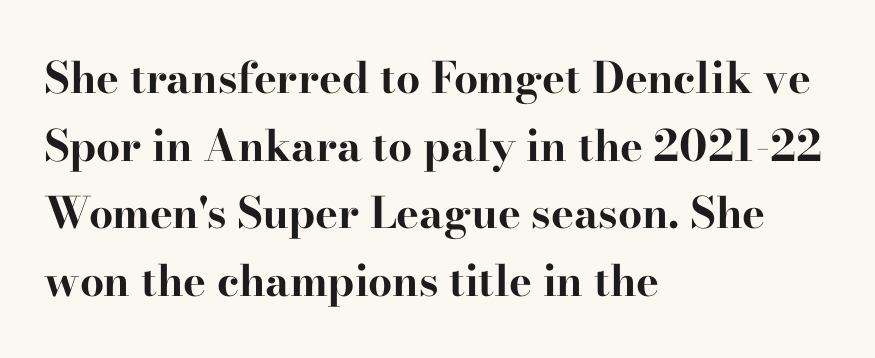
Successive baselines arrive at the customary interval. The face used here is rendered with its standard letterfit. It's the straight-up-and-down kind of type. The type family on display is of the serif kind. Words float on clear page, feet unadorned.
